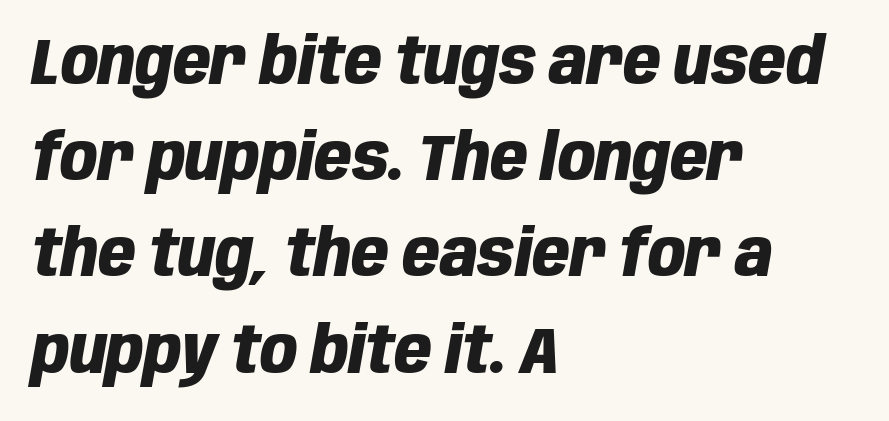
The image shows 65 px heavy, condensed type, italic (leaning right); set left-aligned, normal line spacing (1.48x), normal letter spacing, not underlined; low stroke contrast and a large x-height.
